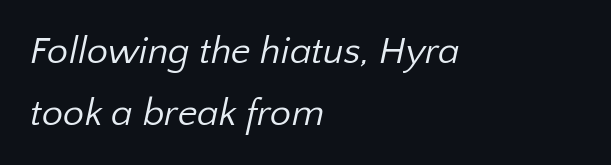
The glyphs are unaccompanied by any horizontal stroke below them. How are the letters spaced? Ordinarily, with no added tracking. Each letter's strokes conclude bluntly, with no projecting serifs. The lines are quadded left. The letterforms sit at book weight or below. Reading down the column, the eye jumps a familiar distance to each next line.
